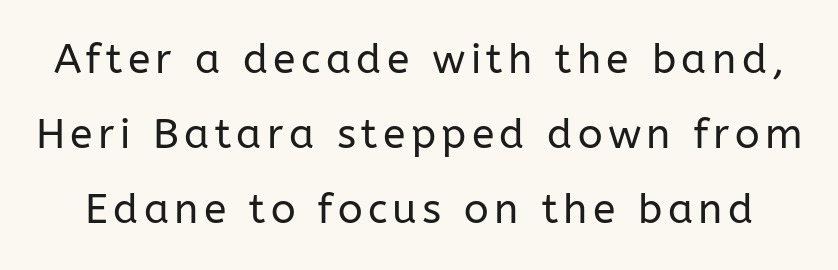
{"serif": "no", "italic": "no", "bold": "no", "weight": "regular", "width": "normal", "stroke_contrast": "low", "x_height": "medium", "monospaced": "no", "underline": "no", "line_spacing_ratio": 1.83, "glyph_px": 41}
